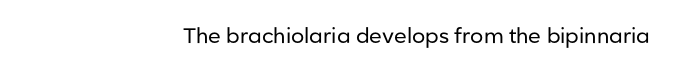
The image shows 21 px text type, upright; set normal letter spacing, not underlined.
